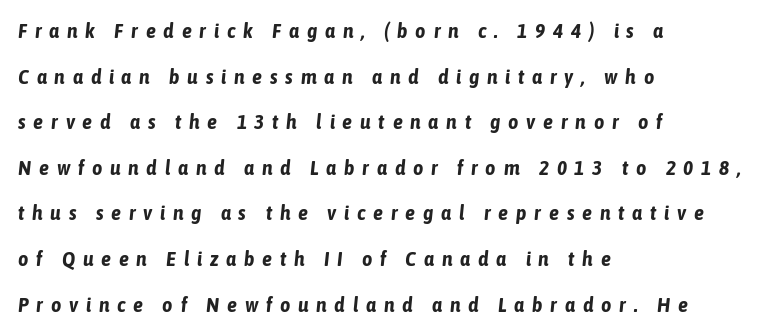
Q: Is the text bold? A: Yes.
Q: Is the text italic (slanted)? A: Yes, it leans right by about 6 degrees.
Q: Is the text underlined? A: No.
Q: How is the paragraph aligned? A: Left-aligned.
Q: Is the spacing between letters normal or unusually wide? A: Unusually wide.
Q: Is the spacing between lines tight, normal or loose? A: Loose.
